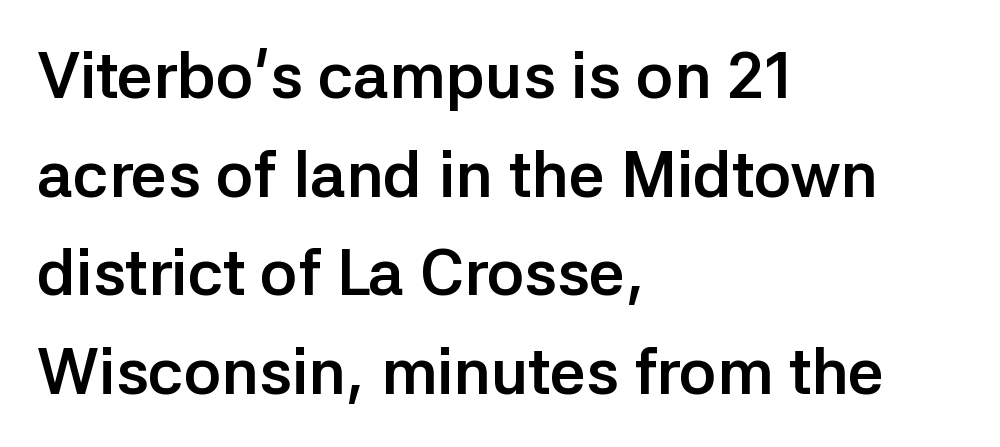
Grotesque or geometric, the face here clearly has no serifs. A classic flush-left, rag-right setting is used for this passage. The tracking reads as untouched default to a designer's eye. If you drew a line through each stem, it would be perfectly vertical.
